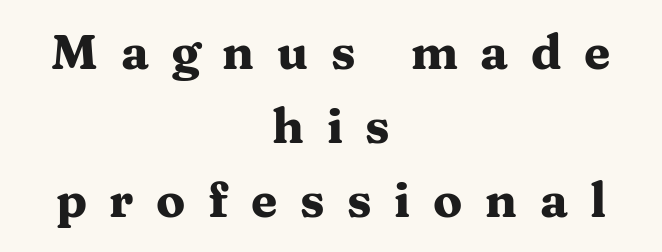
The image shows 48 px heavy, wide serif type, upright; set centered, normal line spacing (1.54x), unusually wide letter spacing (+0.47 em), not underlined; medium stroke contrast and a medium x-height.
